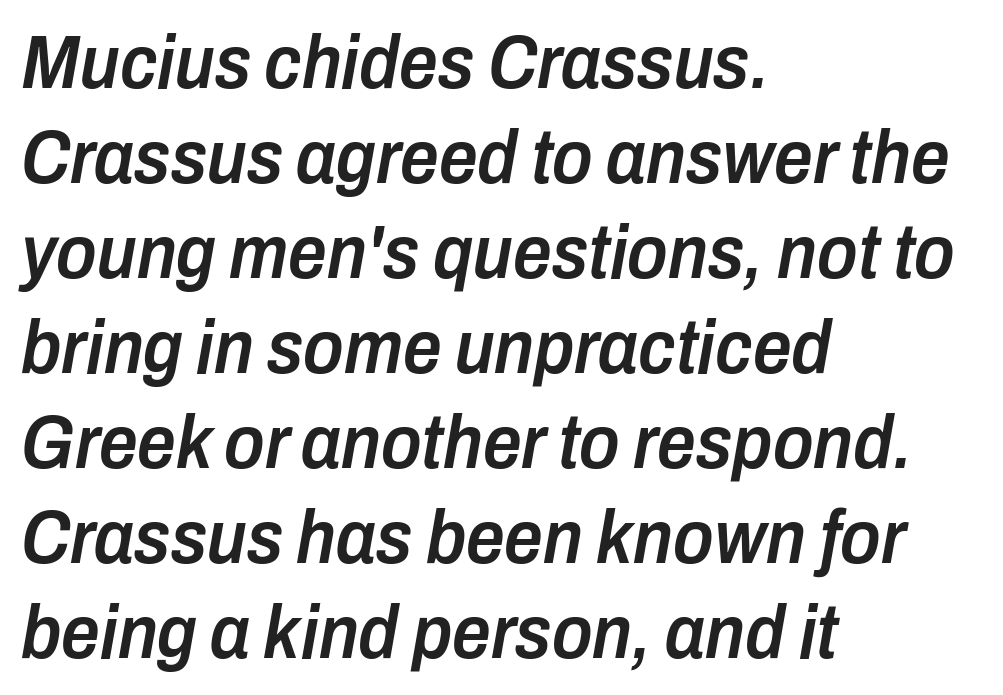
The image shows 76 px semibold, condensed type, italic (leaning right); set left-aligned, normal line spacing (1.25x), normal letter spacing, not underlined; low stroke contrast and a medium x-height.
